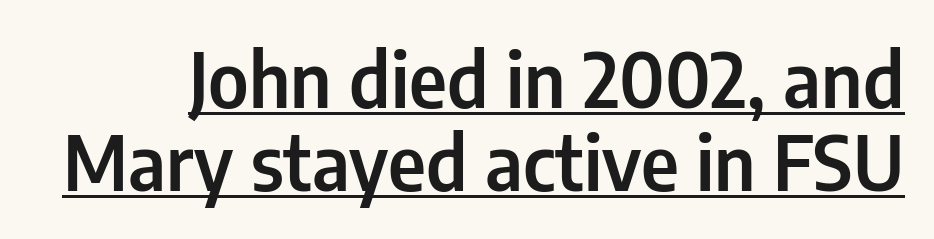
The image shows 75 px condensed sans-serif type, upright; set tight line spacing (1.11x), normal letter spacing, underlined; low stroke contrast and a medium x-height.
